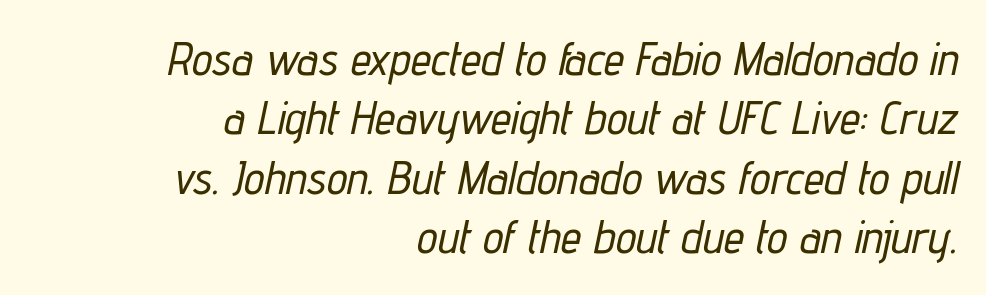
{"italic": "yes", "lean": "right", "slant_degrees": 12, "width": "condensed", "stroke_contrast": "low", "x_height": "medium", "monospaced": "no", "underline": "no", "align": "right", "line_spacing": "normal", "line_spacing_ratio": 1.29, "letter_spacing": "normal", "letter_spacing_em": 0.0, "glyph_px": 46}
